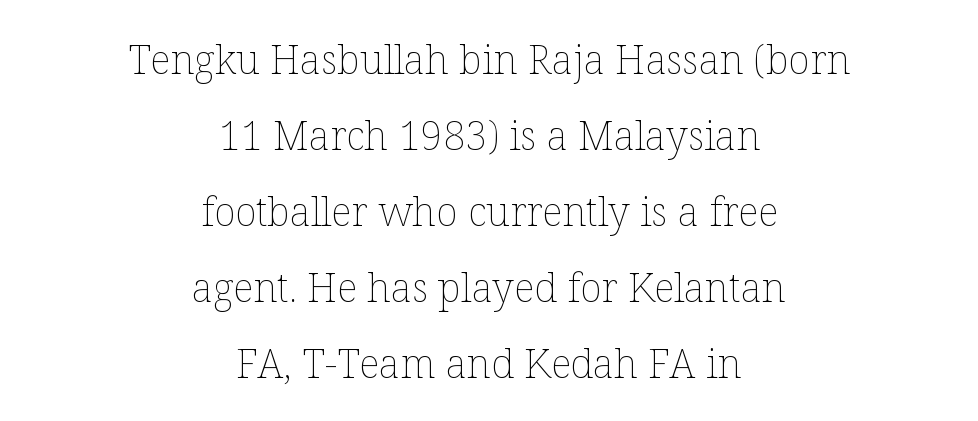
Each letter keeps its own natural width here, so spacing adapts to shape. Regarding leading, the lines here are spaced well apart. Observe the ordinary spacing: letters are neighbours, not strangers. Each row of text sits above clean, open space. The axis of the letterforms is exactly vertical. No chunkiness to these letters — they're not bold.
